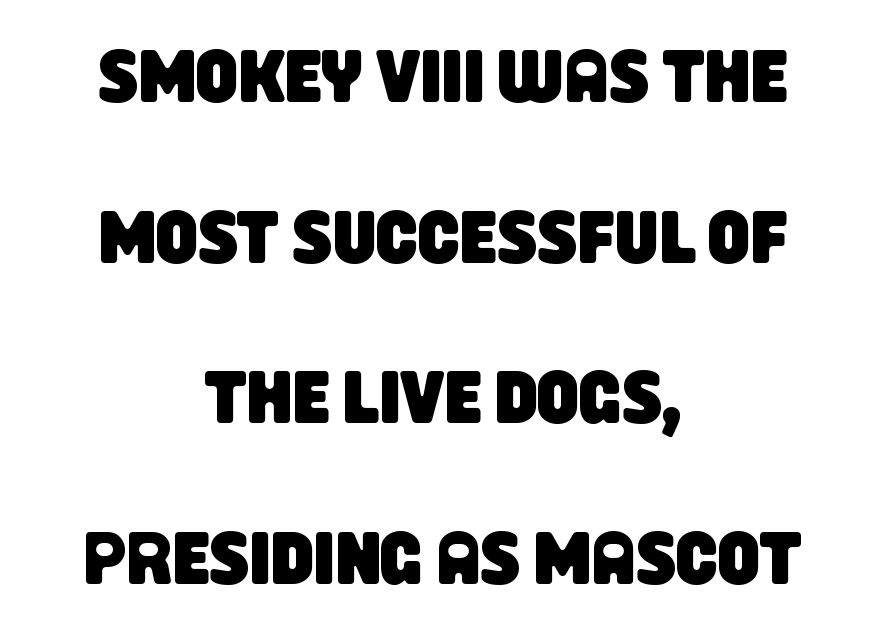
{"serif": "no", "width": "condensed", "stroke_contrast": "low", "x_height": "large", "monospaced": "no", "underline": "no", "align": "center", "line_spacing": "loose", "line_spacing_ratio": 2.17, "letter_spacing": "normal", "letter_spacing_em": 0.0, "glyph_px": 74}
